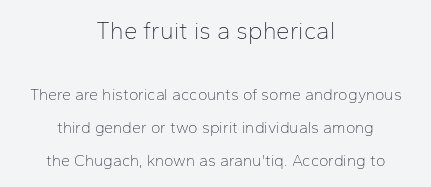
Counters stay open thanks to moderate or lighter strokes. Students, note that the glyphs here touch the page at normal intervals. You get the large type first, then a drop to smaller type. Unmarked baselines from the first word to the last. This rendering uses center alignment, leaving both contours irregular but symmetric.
